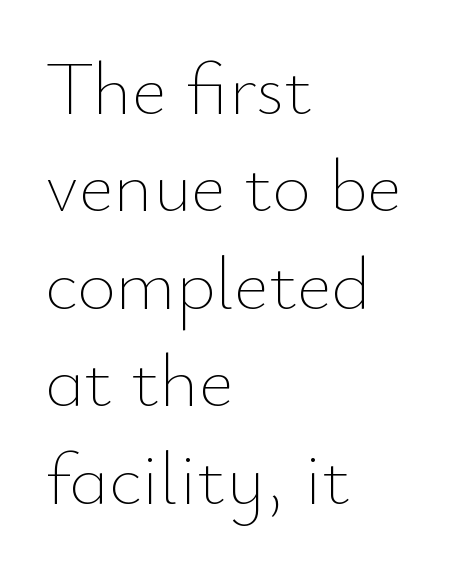
{"italic": "no", "bold": "no", "weight": "thin", "width": "normal", "stroke_contrast": "low", "x_height": "small", "monospaced": "no", "underline": "no", "align": "left", "line_spacing": "normal", "line_spacing_ratio": 1.3, "letter_spacing": "normal", "letter_spacing_em": 0.0, "glyph_px": 75}
